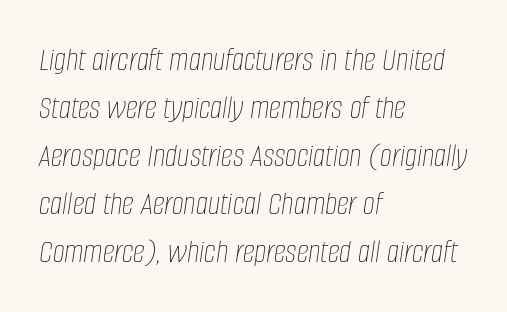
{"italic": "yes", "lean": "right", "slant_degrees": 8, "bold": "no", "weight": "thin", "width": "condensed", "stroke_contrast": "low", "x_height": "large", "monospaced": "no", "underline": "no", "align": "left", "line_spacing": "normal", "line_spacing_ratio": 1.41, "letter_spacing": "normal", "letter_spacing_em": 0.0, "glyph_px": 34}
